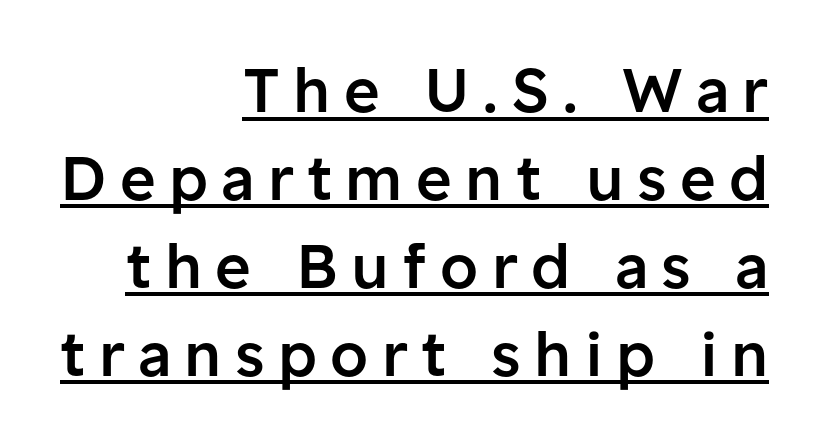
The image shows 61 px semibold sans-serif type, upright; set right-aligned, normal line spacing (1.44x), unusually wide letter spacing (+0.22 em), underlined; low stroke contrast and a medium x-height.
